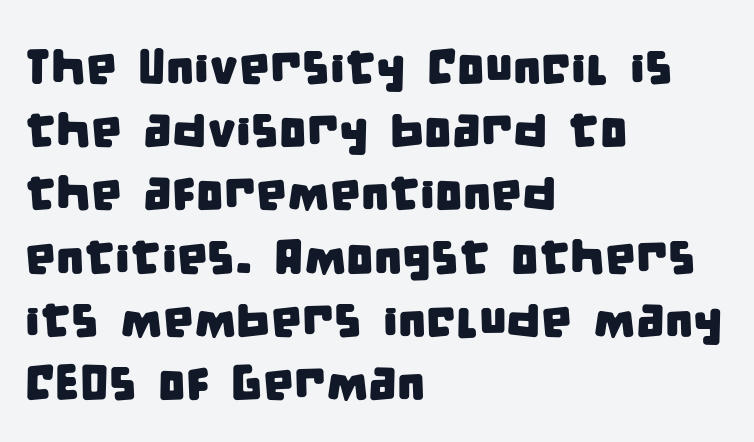
{"serif": "no", "width": "condensed", "stroke_contrast": "low", "x_height": "large", "monospaced": "no", "underline": "no", "align": "left", "line_spacing": "normal", "line_spacing_ratio": 1.29, "letter_spacing": "normal", "letter_spacing_em": 0.0, "glyph_px": 49}
